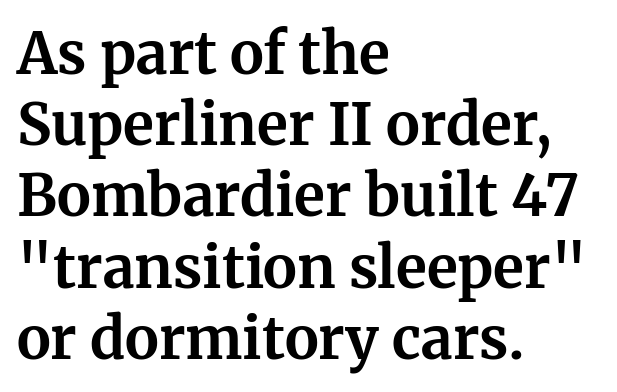
{"serif": "yes", "italic": "no", "bold": "yes", "weight": "bold", "width": "normal", "stroke_contrast": "medium", "x_height": "medium", "monospaced": "no", "underline": "no", "align": "left", "line_spacing": "normal", "line_spacing_ratio": 1.25, "letter_spacing": "normal", "letter_spacing_em": 0.0, "glyph_px": 57}
